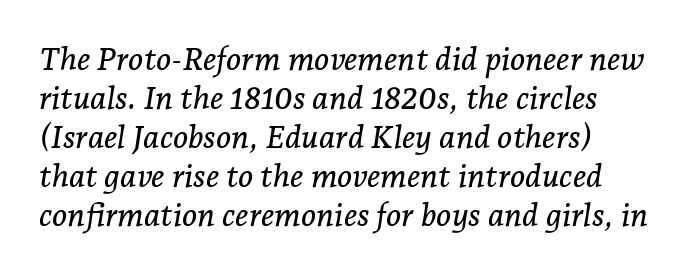
{"serif": "yes", "italic": "yes", "lean": "right", "slant_degrees": 7, "width": "normal", "stroke_contrast": "low", "x_height": "medium", "monospaced": "no", "underline": "no", "line_spacing_ratio": 1.22, "letter_spacing": "normal", "letter_spacing_em": 0.0, "glyph_px": 32}
